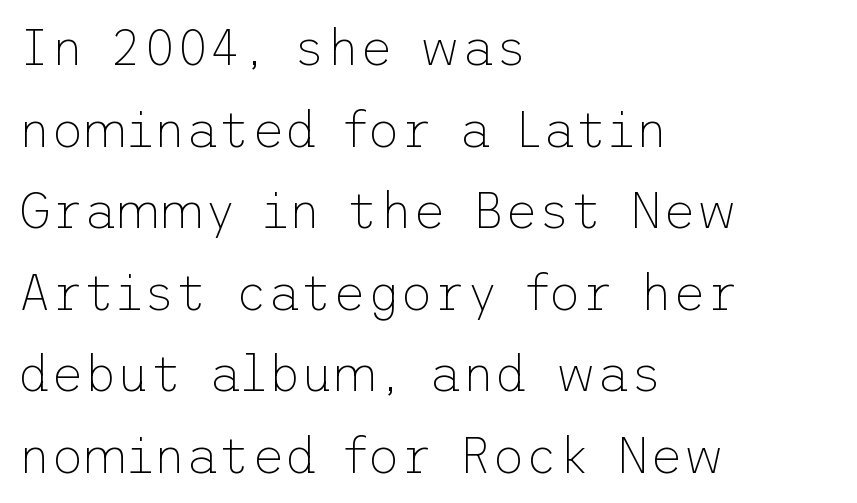
Q: Is the text bold? A: No.
Q: Is the text italic (slanted)? A: No, it is upright.
Q: Is the typeface a serif or a sans-serif typeface? A: Sans-serif.
Q: Is the text underlined? A: No.
Q: How is the paragraph aligned? A: Left-aligned.
Q: Is the spacing between letters normal or unusually wide? A: Normal.
Q: Is the spacing between lines tight, normal or loose? A: Normal.
Q: Width (condensed, normal, or wide)? A: Normal.
Q: Stroke contrast? A: Low.
Q: x-height? A: Medium.
